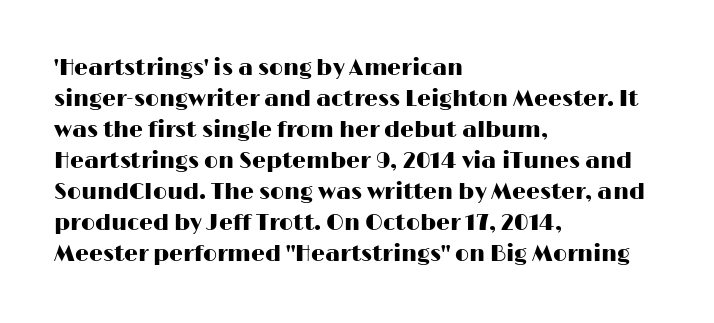
No italicization has been applied; the sample stays upright. The text block is weighted toward the left margin, trailing off unevenly rightward. Each row of text sits above clean, open space. Leading matches the norm, producing a regular column. Nobody touched the tracking dial on this one.
